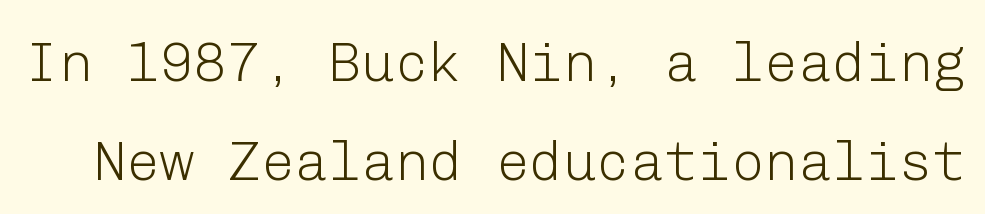
The image shows 56 px light sans-serif type, upright; set line spacing 1.77x, normal letter spacing, not underlined; low stroke contrast and a medium x-height.
